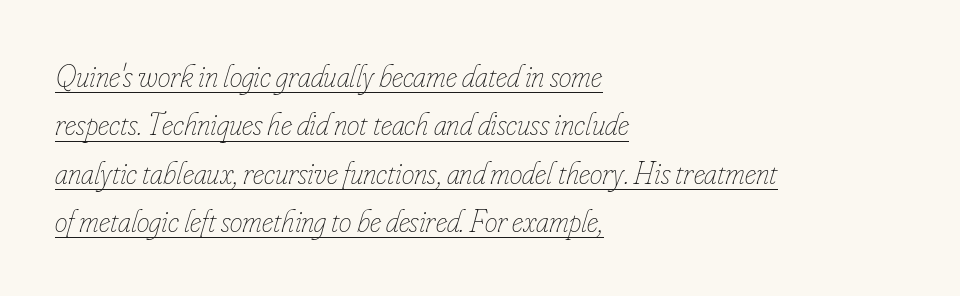
Q: Is the text bold? A: No.
Q: Is the text italic (slanted)? A: Yes, it leans right by about 16 degrees.
Q: Is the text underlined? A: Yes.
Q: How is the paragraph aligned? A: Left-aligned.
Q: Is the spacing between letters normal or unusually wide? A: Normal.
Q: Is the spacing between lines tight, normal or loose? A: Normal.
Q: Width (condensed, normal, or wide)? A: Condensed.
Q: Stroke contrast? A: Low.
Q: x-height? A: Small.
Q: Monospaced? A: No.
